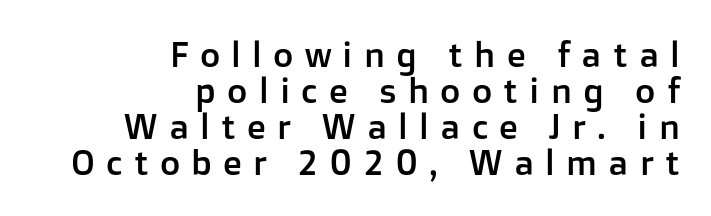
The letters advance in unequal steps, a hallmark of proportional type. Leading is clearly below the norm, producing a dense column. In terms of posture, this sample is upright. Descenders are the only things crossing below the line. The passage is arranged like a letterhead date or caption credit — flush right. Students, note that the glyphs here are deliberately spaced far apart.
